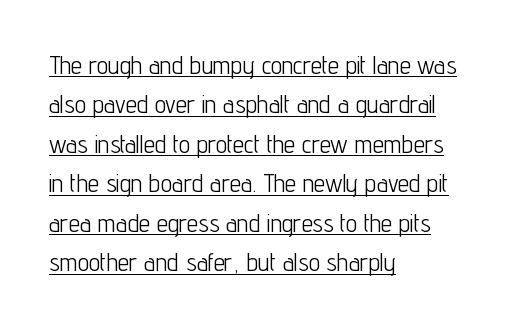
{"italic": "no", "bold": "no", "underline": "yes", "align": "left", "line_spacing": "normal", "line_spacing_ratio": 1.58, "letter_spacing": "normal", "letter_spacing_em": 0.0, "glyph_px": 25}
